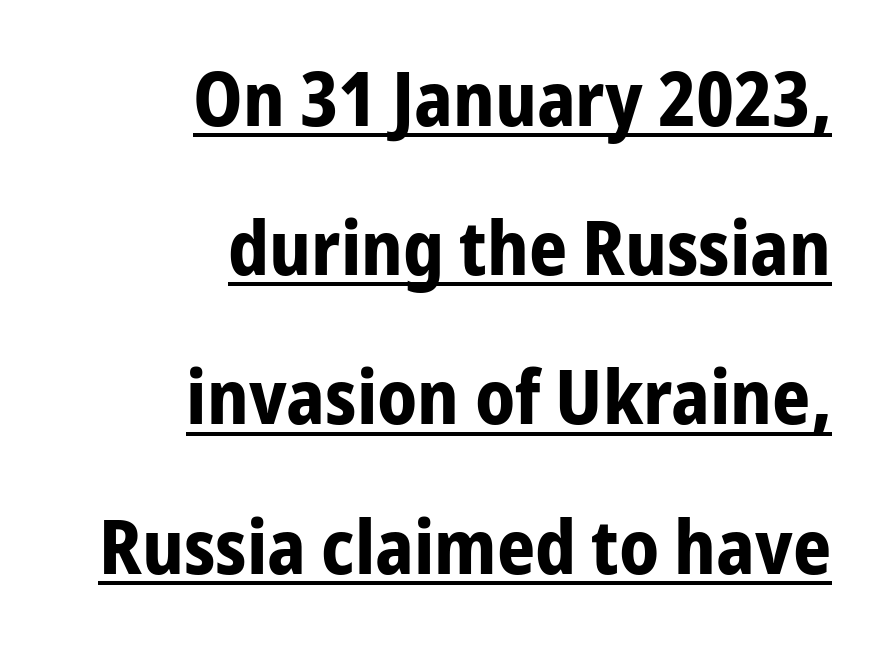
The image shows 75 px bold, condensed sans-serif type, upright; set right-aligned, loose line spacing (1.99x), normal letter spacing, underlined; low stroke contrast and a medium x-height.
